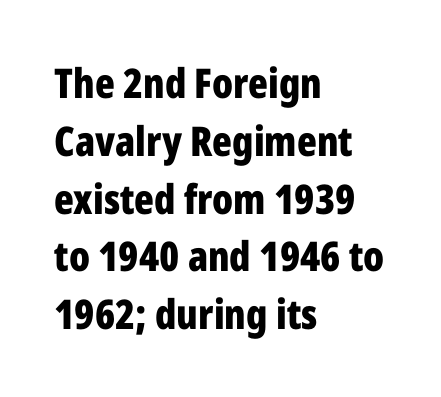
{"serif": "no", "italic": "no", "bold": "yes", "weight": "bold", "width": "condensed", "stroke_contrast": "low", "x_height": "medium", "monospaced": "no", "underline": "no", "align": "left", "line_spacing": "normal", "line_spacing_ratio": 1.41, "letter_spacing": "normal", "letter_spacing_em": 0.0, "glyph_px": 41}
